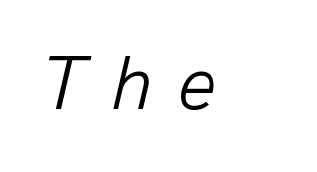
Q: Is the text bold? A: No.
Q: Is the text italic (slanted)? A: Yes, it leans right by about 13 degrees.
Q: Is the text underlined? A: No.
Q: How is the paragraph aligned? A: Left-aligned.
Q: Is the spacing between letters normal or unusually wide? A: Unusually wide.
Q: Width (condensed, normal, or wide)? A: Normal.
Q: Stroke contrast? A: Low.
Q: x-height? A: Medium.
Q: Monospaced? A: No.
